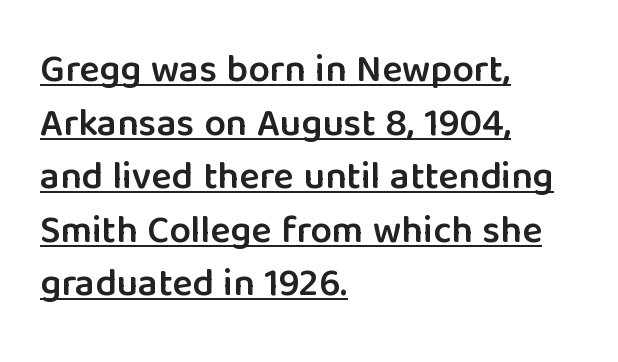
The image shows 38 px semibold sans-serif type, upright; set left-aligned, normal line spacing (1.41x), normal letter spacing, underlined; low stroke contrast and a medium x-height.
